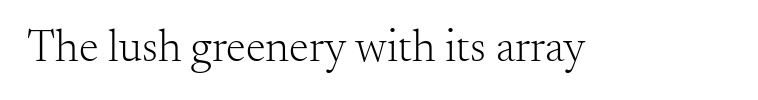
Q: Is the text bold? A: No.
Q: Is the text italic (slanted)? A: No, it is upright.
Q: Is the typeface a serif or a sans-serif typeface? A: Serif.
Q: Is the text underlined? A: No.
Q: Is the spacing between letters normal or unusually wide? A: Normal.
Q: Width (condensed, normal, or wide)? A: Normal.
Q: Stroke contrast? A: Medium.
Q: x-height? A: Small.
Q: Monospaced? A: No.
